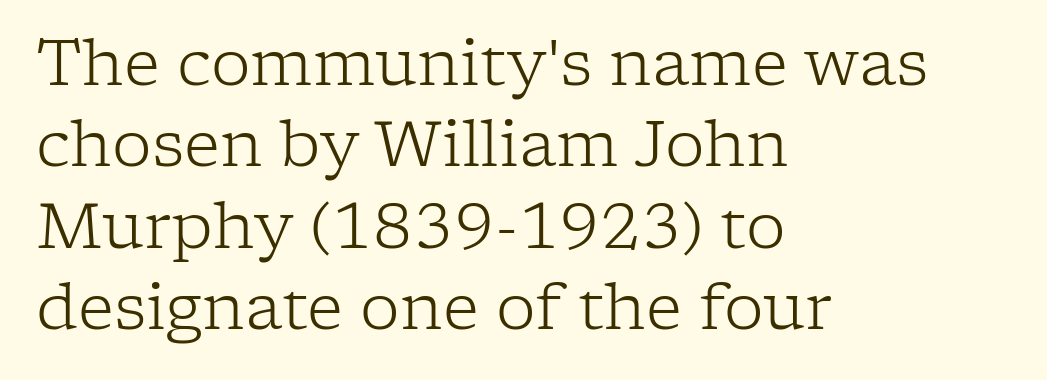
Q: Is the text bold? A: No.
Q: Is the text italic (slanted)? A: No, it is upright.
Q: Is the typeface a serif or a sans-serif typeface? A: Serif.
Q: Is the text underlined? A: No.
Q: How is the paragraph aligned? A: Left-aligned.
Q: Is the spacing between letters normal or unusually wide? A: Normal.
Q: Is the spacing between lines tight, normal or loose? A: Normal.
Q: Width (condensed, normal, or wide)? A: Normal.
Q: Stroke contrast? A: Low.
Q: x-height? A: Medium.
Q: Monospaced? A: No.
